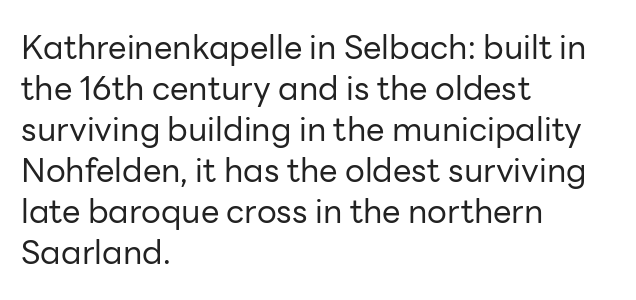
The image shows 33 px regular-weight sans-serif type, upright; set left-aligned, line spacing 1.24x, normal letter spacing, not underlined; low stroke contrast and a medium x-height.
